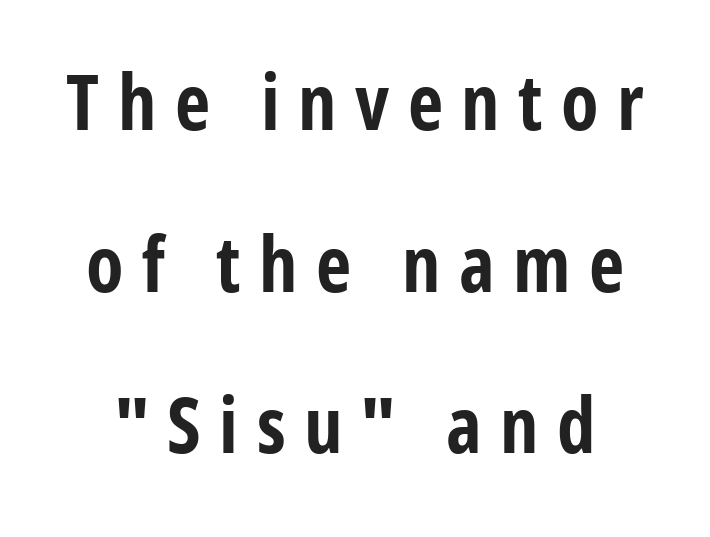
The image shows 77 px bold, condensed sans-serif type, upright; set loose line spacing (2.1x), unusually wide letter spacing (+0.24 em), not underlined; low stroke contrast and a medium x-height.
